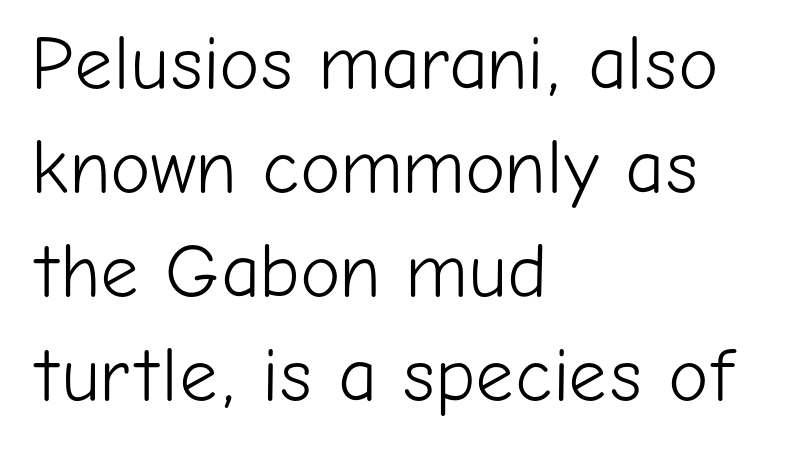
The image shows 76 px light sans-serif type, upright; set left-aligned, normal line spacing (1.37x), normal letter spacing, not underlined; low stroke contrast and a medium x-height.
